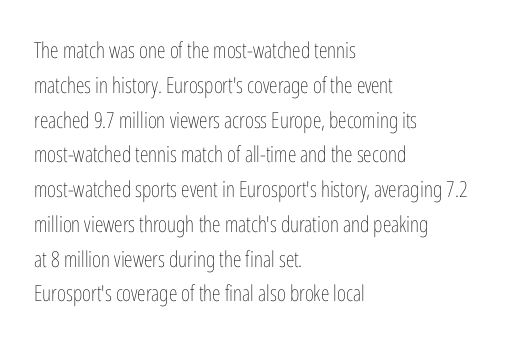
Q: Is the text bold? A: No.
Q: Is the text italic (slanted)? A: No, it is upright.
Q: Is the text underlined? A: No.
Q: How is the paragraph aligned? A: Left-aligned.
Q: Is the spacing between letters normal or unusually wide? A: Normal.
Q: Is the spacing between lines tight, normal or loose? A: Normal.
